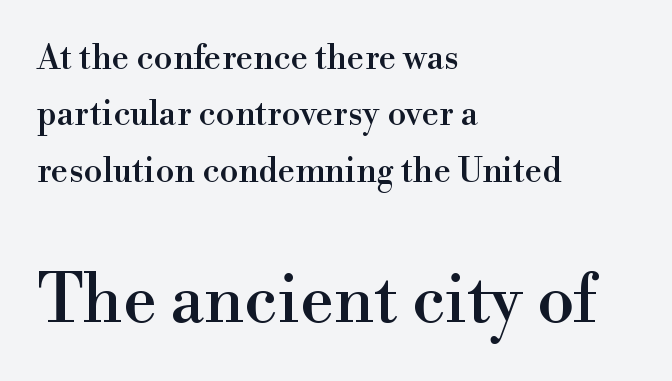
{"serif": "yes", "italic": "no", "width": "normal", "x_height": "small", "monospaced": "no", "underline": "no", "align": "left", "line_spacing": "normal", "line_spacing_ratio": 1.66, "letter_spacing": "normal", "letter_spacing_em": 0.0, "larger_block": "second", "size_ratio": 1.97, "glyph_px": 67}
